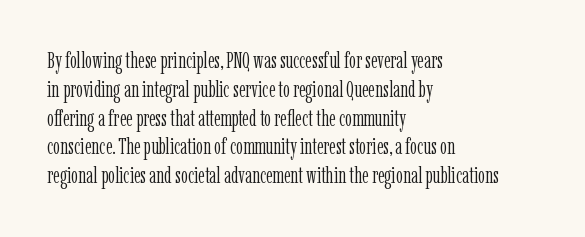
Q: Is the text bold? A: No.
Q: Is the text italic (slanted)? A: No, it is upright.
Q: Is the text underlined? A: No.
Q: How is the paragraph aligned? A: Left-aligned.
Q: Is the spacing between letters normal or unusually wide? A: Normal.
Q: Is the spacing between lines tight, normal or loose? A: Normal.
